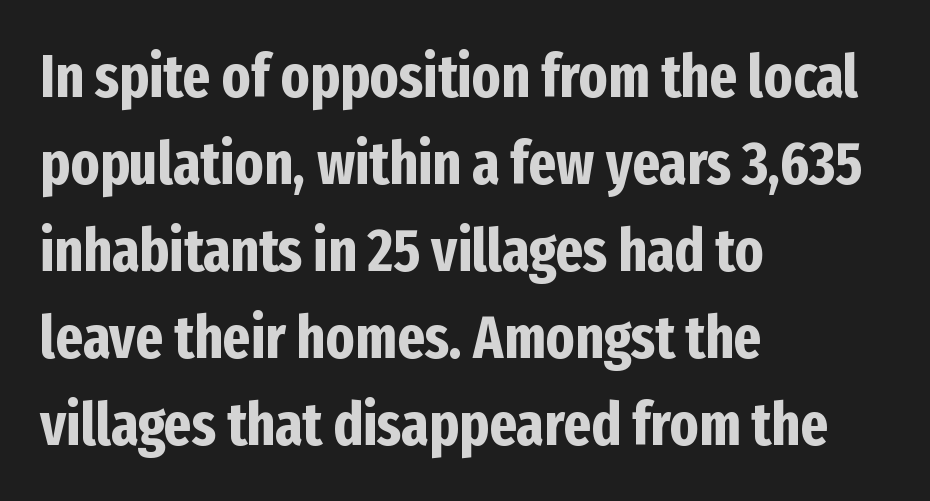
The image shows 60 px bold, condensed sans-serif type, upright; set left-aligned, normal line spacing (1.45x), normal letter spacing, not underlined; low stroke contrast and a medium x-height.
